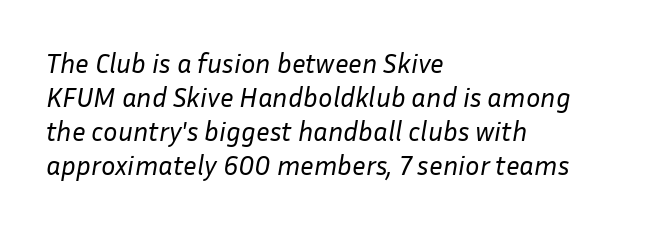
Q: Is the text bold? A: No.
Q: Is the text italic (slanted)? A: Yes, it leans right by about 10 degrees.
Q: Is the text underlined? A: No.
Q: How is the paragraph aligned? A: Left-aligned.
Q: Is the spacing between letters normal or unusually wide? A: Normal.
Q: Is the spacing between lines tight, normal or loose? A: Normal.
